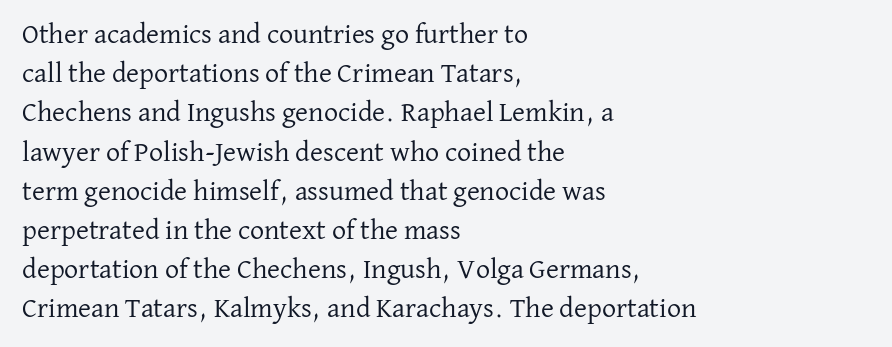
If you drew a line through each stem, it would be perfectly vertical. Regarding serifs, this sample has them. Weight: in the light-to-regular range. If you drew a ruler down the left edge, every line would touch it. Baseline-to-baseline distance is the conventional proportion of letter height. Honestly, there is no underline to notice here at all.
